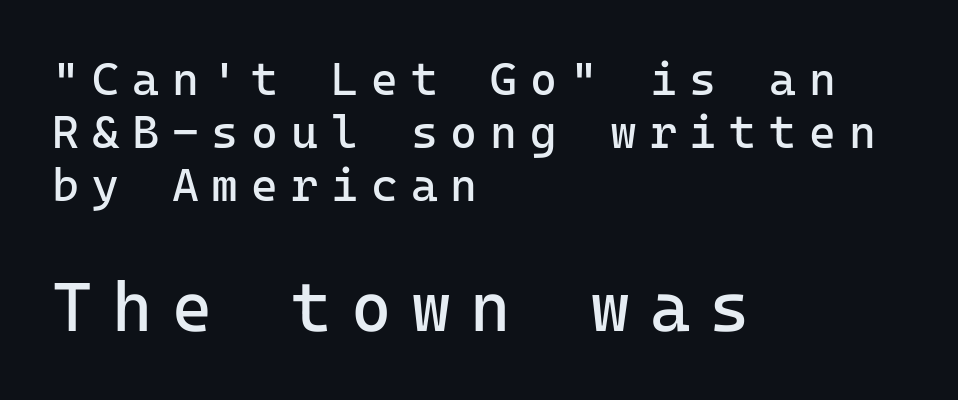
{"serif": "no", "italic": "no", "bold": "no", "weight": "regular", "width": "normal", "stroke_contrast": "low", "x_height": "medium", "monospaced": "yes", "underline": "no", "align": "left", "line_spacing": "tight", "line_spacing_ratio": 1.15, "letter_spacing": "wide", "letter_spacing_em": 0.28, "larger_block": "second", "size_ratio": 1.5, "glyph_px": 69}
